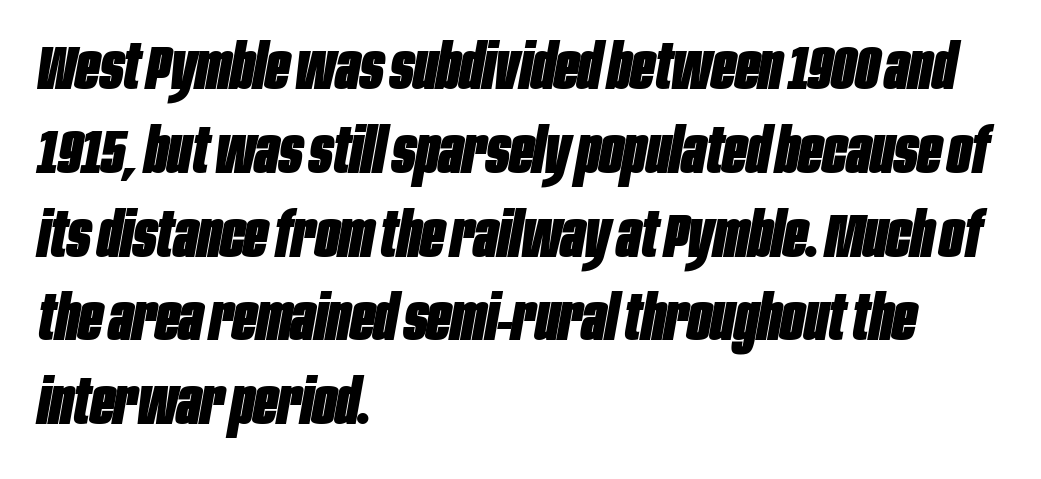
In CSS terms this would be text-align: left. Interline gaps are of average width in this sample. The passage shown is typed in a proportional face where columns would drift. Inter-character spacing is left at the font's built-in metrics.
